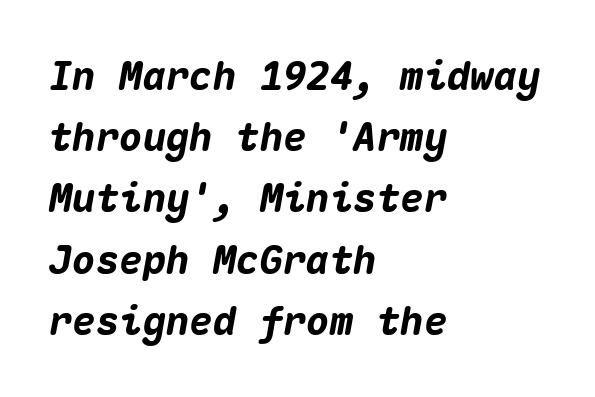
Q: Is the text bold? A: Yes.
Q: Is the text italic (slanted)? A: Yes, it leans right by about 10 degrees.
Q: Is the text underlined? A: No.
Q: How is the paragraph aligned? A: Left-aligned.
Q: Is the spacing between letters normal or unusually wide? A: Normal.
Q: Is the spacing between lines tight, normal or loose? A: Normal.
Q: Width (condensed, normal, or wide)? A: Normal.
Q: Stroke contrast? A: Medium.
Q: x-height? A: Medium.
Q: Monospaced? A: Yes.
